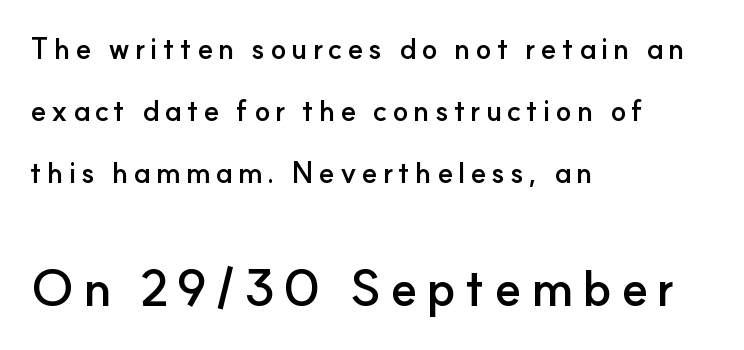
The image shows 50 px semibold sans-serif type, upright; set left-aligned, loose line spacing (2.14x), not underlined; the second (bottom) block is 1.72x larger; low stroke contrast and a small x-height.
